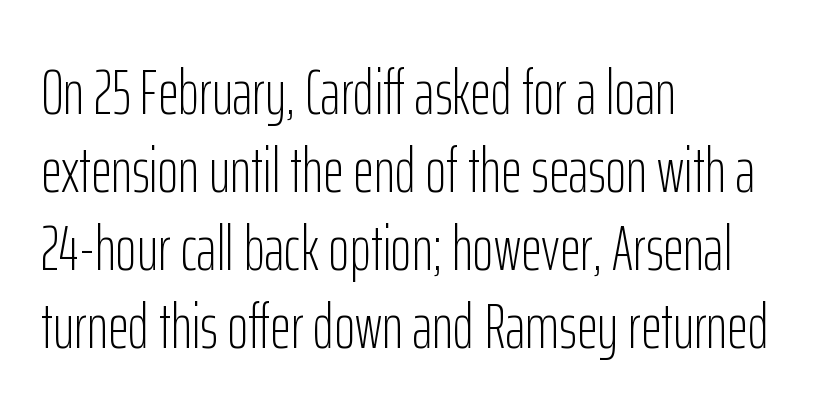
The image shows 64 px light, condensed sans-serif type, upright; set left-aligned, line spacing 1.22x, normal letter spacing, not underlined; low stroke contrast and a medium x-height.
